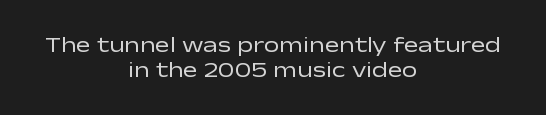
The image shows 22 px text type, upright; set centered, tight line spacing (1.15x), normal letter spacing, not underlined.
